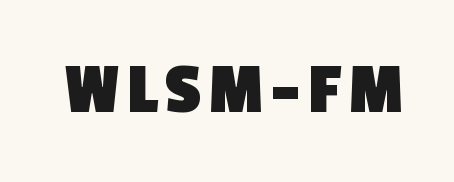
Q: Is the text bold? A: Yes.
Q: Is the typeface a serif or a sans-serif typeface? A: Sans-serif.
Q: Is the text underlined? A: No.
Q: Width (condensed, normal, or wide)? A: Normal.
Q: x-height? A: Medium.
Q: Monospaced? A: No.
